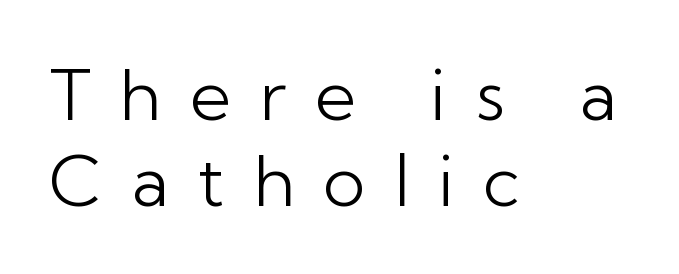
{"serif": "no", "italic": "no", "bold": "no", "weight": "light", "width": "normal", "stroke_contrast": "low", "x_height": "medium", "monospaced": "no", "underline": "no", "align": "left", "line_spacing_ratio": 1.21, "letter_spacing": "wide", "letter_spacing_em": 0.4, "glyph_px": 71}
